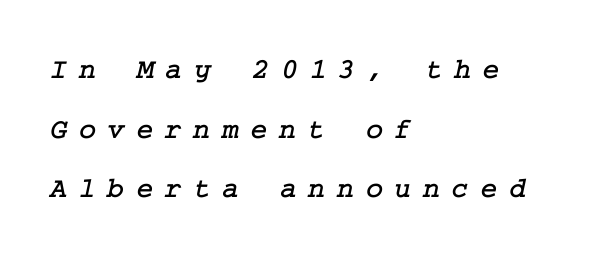
What stands out about the letter spacing? Its width — letters are far apart. The rendering shows small feet on the letterforms — a serif design. These lines are set flush left with a ragged right edge. The foot of each line stays bare and open. Airy leading.
